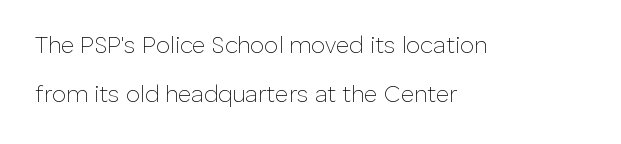
The image shows 23 px text type, upright; set left-aligned, loose line spacing (2.15x), normal letter spacing, not underlined.
